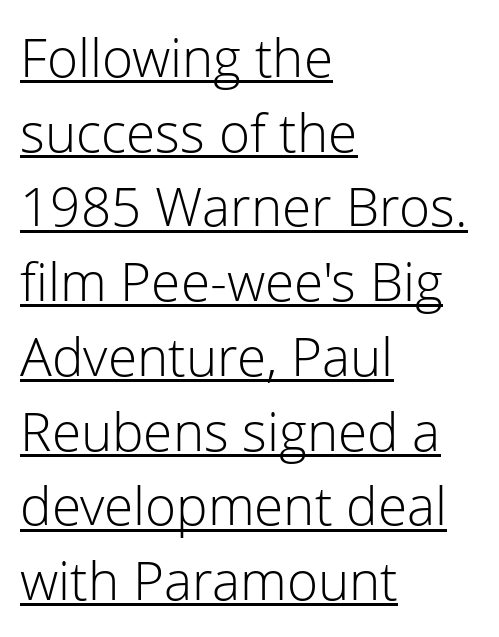
The image shows 53 px light sans-serif type, upright; set left-aligned, normal line spacing (1.41x), normal letter spacing, underlined; low stroke contrast and a medium x-height.
